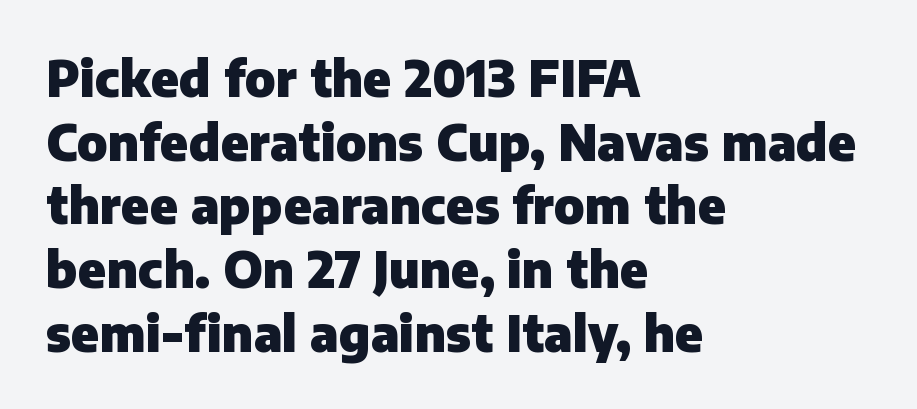
Q: Is the text bold? A: Yes.
Q: Is the text italic (slanted)? A: No, it is upright.
Q: Is the typeface a serif or a sans-serif typeface? A: Sans-serif.
Q: Is the text underlined? A: No.
Q: How is the paragraph aligned? A: Left-aligned.
Q: Is the spacing between letters normal or unusually wide? A: Normal.
Q: Is the spacing between lines tight, normal or loose? A: Normal.
Q: Width (condensed, normal, or wide)? A: Normal.
Q: Stroke contrast? A: Low.
Q: x-height? A: Medium.
Q: Monospaced? A: No.
